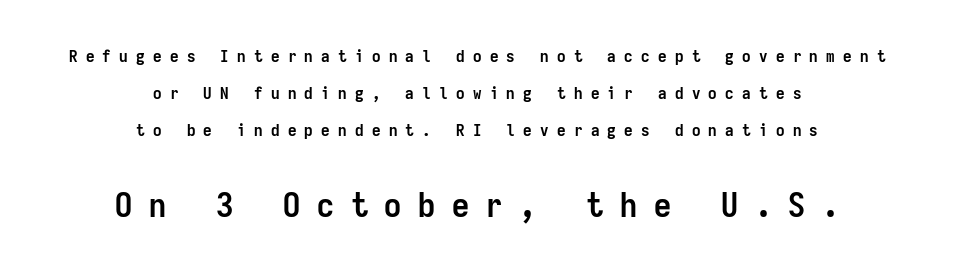
The image shows 34 px semibold, condensed sans-serif type, upright, monospaced; set centered, loose line spacing (2.18x), unusually wide letter spacing (+0.49 em), not underlined; the second (bottom) block is 2.0x larger; low stroke contrast and a medium x-height.
